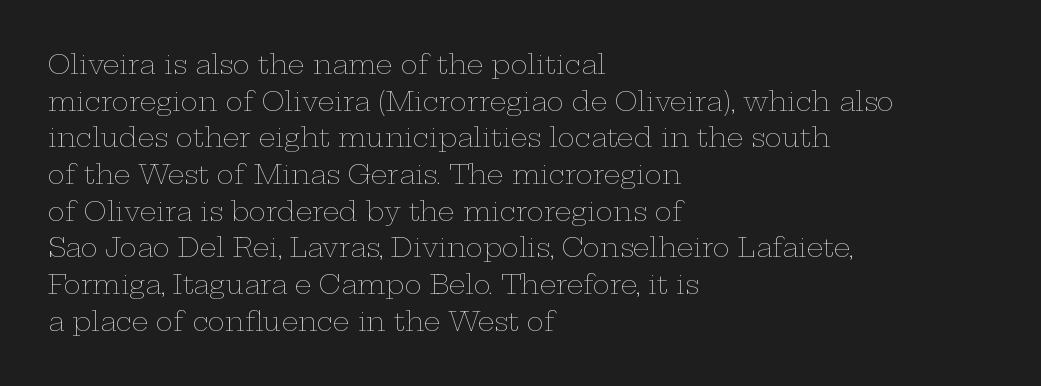
{"italic": "no", "bold": "no", "underline": "no", "align": "left", "line_spacing": "normal", "line_spacing_ratio": 1.41, "letter_spacing": "normal", "letter_spacing_em": 0.0, "glyph_px": 26}
